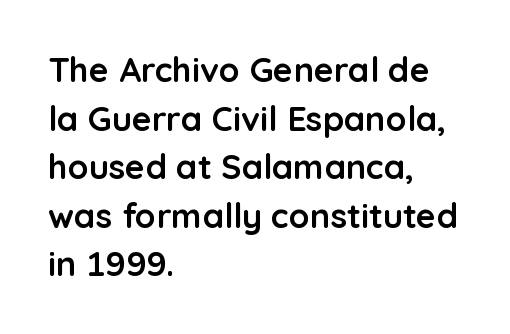
The image shows 34 px semibold sans-serif type, upright; set left-aligned, normal line spacing (1.43x), normal letter spacing, not underlined; low stroke contrast and a medium x-height.
